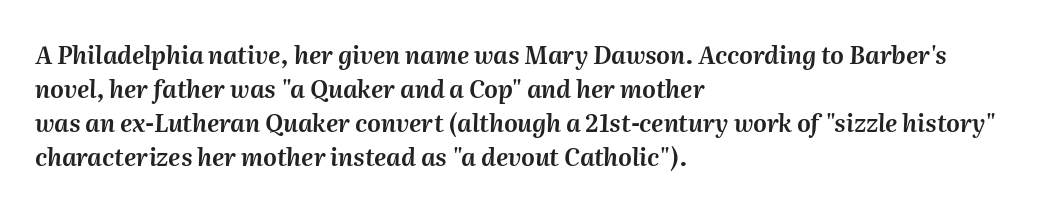
{"italic": "yes", "lean": "right", "slant_degrees": 2, "underline": "no", "align": "left", "line_spacing": "normal", "line_spacing_ratio": 1.41, "letter_spacing": "normal", "letter_spacing_em": 0.0, "glyph_px": 24}
